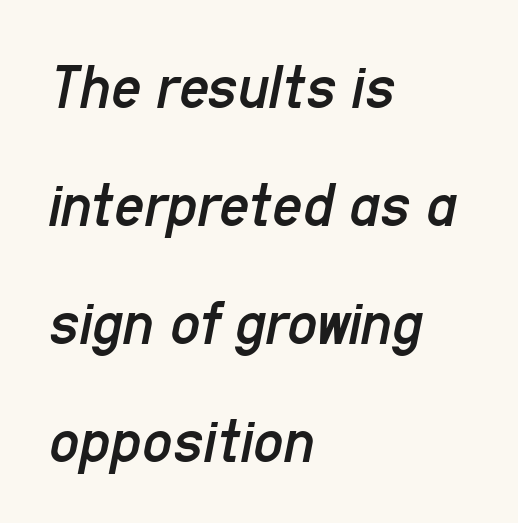
Q: Is the text bold? A: No.
Q: Is the text italic (slanted)? A: Yes, it leans right by about 11 degrees.
Q: Is the text underlined? A: No.
Q: How is the paragraph aligned? A: Left-aligned.
Q: Is the spacing between letters normal or unusually wide? A: Normal.
Q: Width (condensed, normal, or wide)? A: Condensed.
Q: Stroke contrast? A: Low.
Q: x-height? A: Medium.
Q: Monospaced? A: No.
